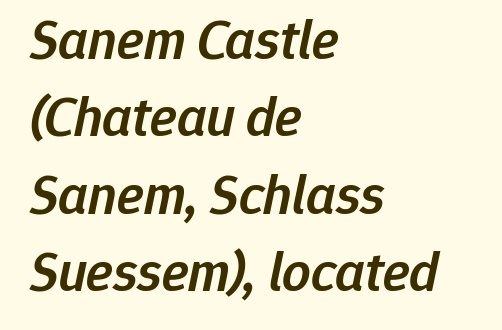
{"italic": "yes", "lean": "right", "slant_degrees": 12, "bold": "semi", "weight": "semibold", "width": "normal", "stroke_contrast": "low", "x_height": "medium", "monospaced": "no", "underline": "no", "align": "left", "line_spacing": "normal", "line_spacing_ratio": 1.38, "letter_spacing": "normal", "letter_spacing_em": 0.0, "glyph_px": 56}
